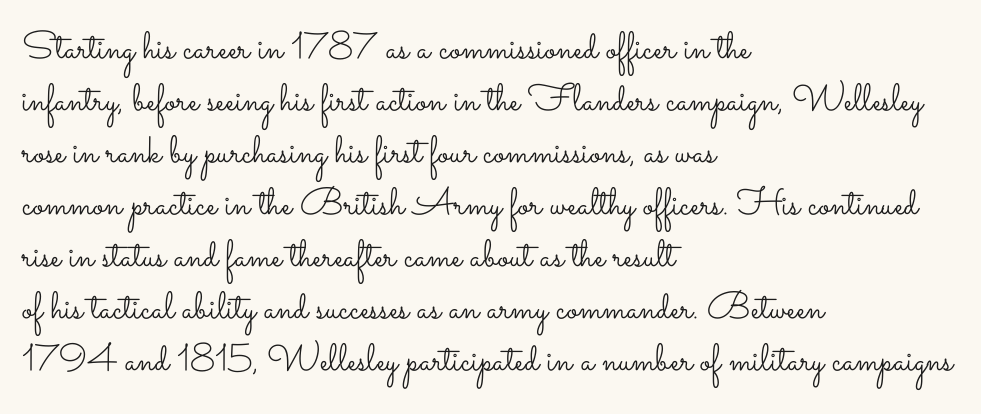
{"bold": "no", "weight": "light", "width": "wide", "stroke_contrast": "low", "x_height": "small", "monospaced": "no", "underline": "no", "align": "left", "line_spacing": "normal", "line_spacing_ratio": 1.37, "letter_spacing": "normal", "letter_spacing_em": 0.0, "glyph_px": 38}
